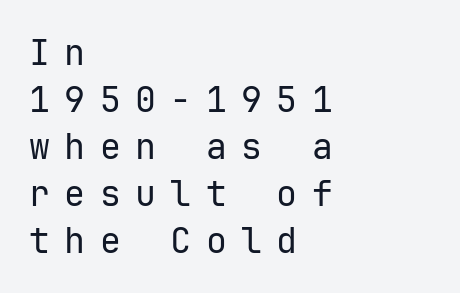
Substantial extra tracking has been applied to these lines. The words here are not underlined. The rendering shows plain stroke endings on the letterforms — a sans-serif design. Whoever set this chose a conventional vertical rhythm. The axis of the letterforms is exactly vertical. Here the designer chose a console-style face with uniform glyph widths.
